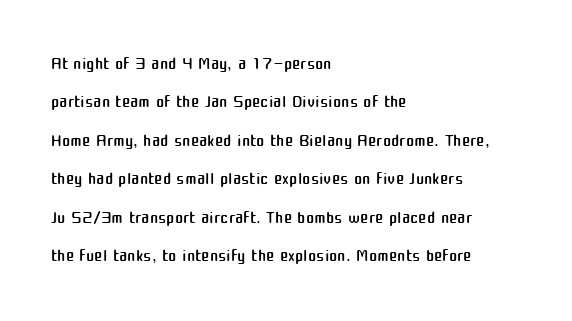
This sample uses an upright cut, with every glyph sitting square on the baseline. The string is rendered with underlining switched off. Tracking value appears to be zero — textbook default spacing. The lines in this sample share a left origin and differ only in where they stop. Vertical spacing — default.
